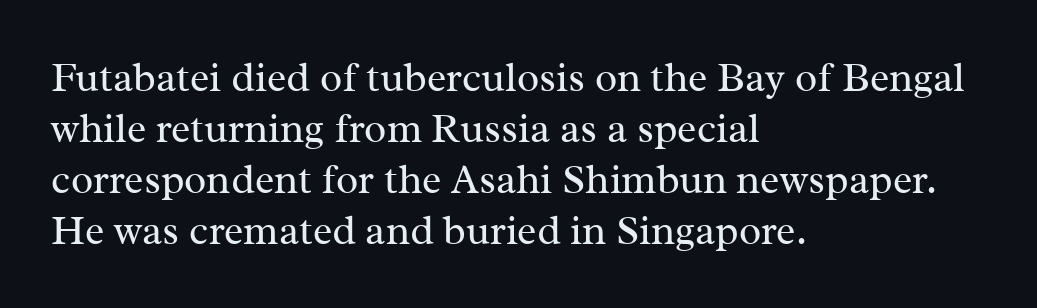
{"serif": "yes", "italic": "no", "bold": "no", "weight": "regular", "width": "normal", "stroke_contrast": "medium", "x_height": "medium", "monospaced": "no", "underline": "no", "align": "left", "line_spacing_ratio": 1.24, "letter_spacing": "normal", "letter_spacing_em": 0.0, "glyph_px": 41}
